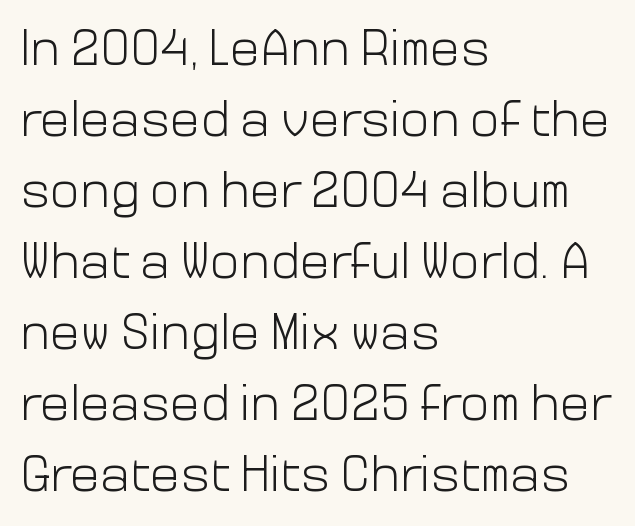
The image shows 50 px light sans-serif type, upright; set left-aligned, normal line spacing (1.42x), normal letter spacing, not underlined; low stroke contrast and a medium x-height.
